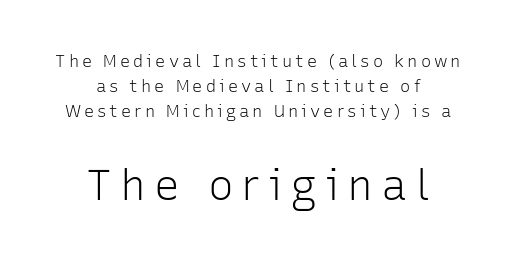
Q: Is the text bold? A: No.
Q: Is the text italic (slanted)? A: No, it is upright.
Q: Is the typeface a serif or a sans-serif typeface? A: Sans-serif.
Q: Is the text underlined? A: No.
Q: How is the paragraph aligned? A: Centered.
Q: Is the spacing between lines tight, normal or loose? A: Normal.
Q: Which block of text is set in a larger size, the first (top) or the second (bottom)? A: The second (bottom) one.
Q: Width (condensed, normal, or wide)? A: Normal.
Q: Stroke contrast? A: Low.
Q: x-height? A: Medium.
Q: Monospaced? A: No.
